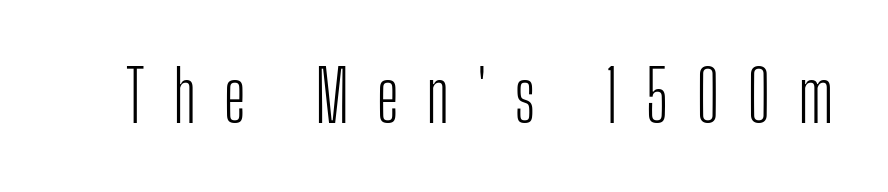
Q: Is the text bold? A: No.
Q: Is the text italic (slanted)? A: No, it is upright.
Q: Is the typeface a serif or a sans-serif typeface? A: Sans-serif.
Q: Is the text underlined? A: No.
Q: Is the spacing between letters normal or unusually wide? A: Unusually wide.
Q: Width (condensed, normal, or wide)? A: Condensed.
Q: Stroke contrast? A: Low.
Q: x-height? A: Medium.
Q: Monospaced? A: No.
